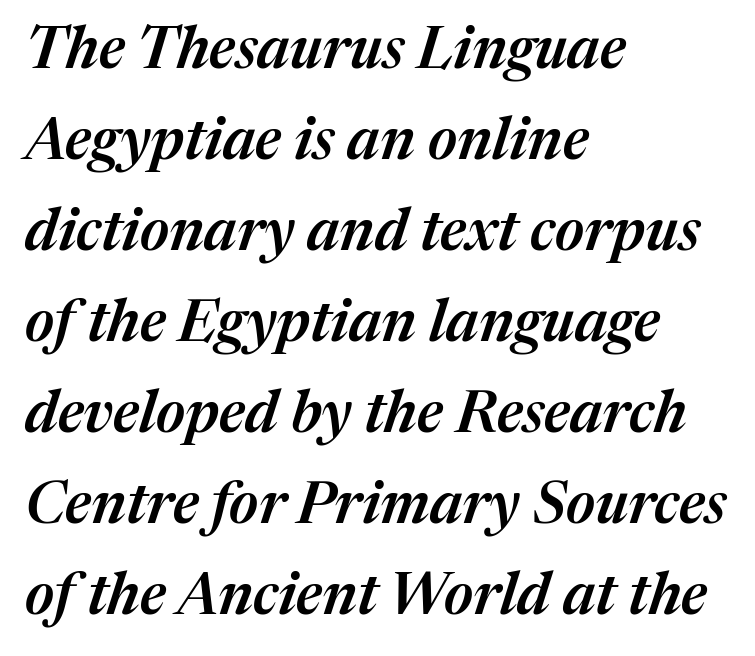
Q: Is the text bold? A: Semi-bold.
Q: Is the text italic (slanted)? A: Yes, it leans right by about 17 degrees.
Q: Is the text underlined? A: No.
Q: How is the paragraph aligned? A: Left-aligned.
Q: Is the spacing between letters normal or unusually wide? A: Normal.
Q: Is the spacing between lines tight, normal or loose? A: Normal.
Q: Width (condensed, normal, or wide)? A: Normal.
Q: Stroke contrast? A: Medium.
Q: x-height? A: Medium.
Q: Monospaced? A: No.
